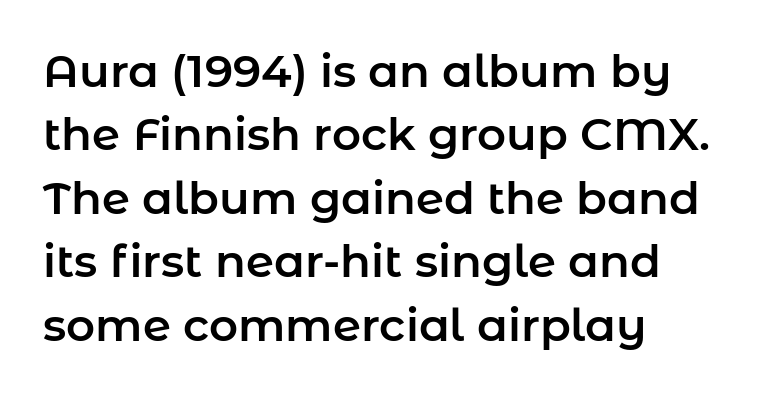
The image shows 45 px sans-serif type, upright; set left-aligned, normal line spacing (1.41x), normal letter spacing, not underlined; low stroke contrast and a medium x-height.
